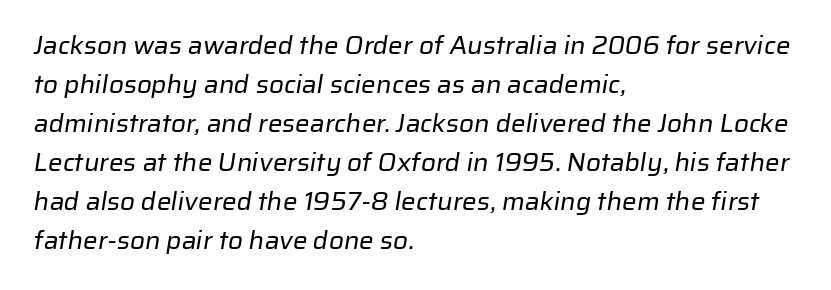
No word sits above an underline. Rows of type keep a routine distance in the vertical direction. The weight tops out at a normal text grade. The line texture is even and compact thanks to regular tracking.
